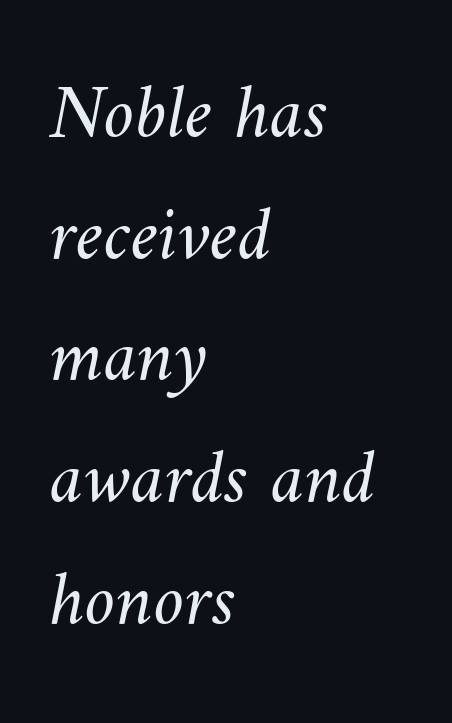
Q: Is the text bold? A: No.
Q: Is the text underlined? A: No.
Q: How is the paragraph aligned? A: Left-aligned.
Q: Is the spacing between letters normal or unusually wide? A: Normal.
Q: Is the spacing between lines tight, normal or loose? A: Normal.
Q: Width (condensed, normal, or wide)? A: Normal.
Q: Stroke contrast? A: Medium.
Q: x-height? A: Small.
Q: Monospaced? A: No.
